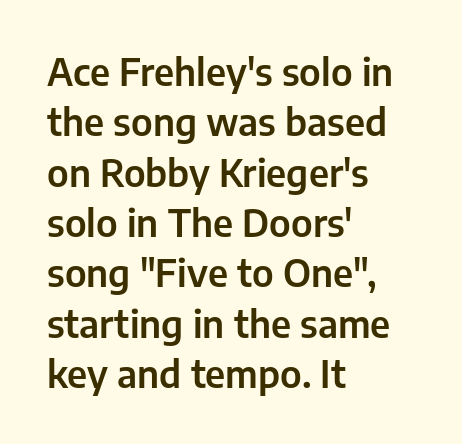
The image shows 37 px sans-serif type, upright; set left-aligned, normal line spacing (1.36x), normal letter spacing, not underlined; low stroke contrast and a medium x-height.
